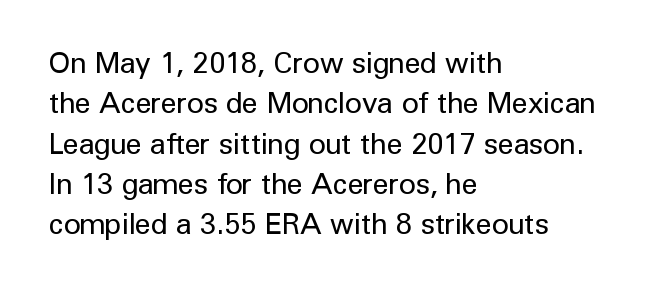
The image shows 29 px regular-weight sans-serif type, upright; set left-aligned, normal line spacing (1.39x), normal letter spacing, not underlined; low stroke contrast and a medium x-height.
